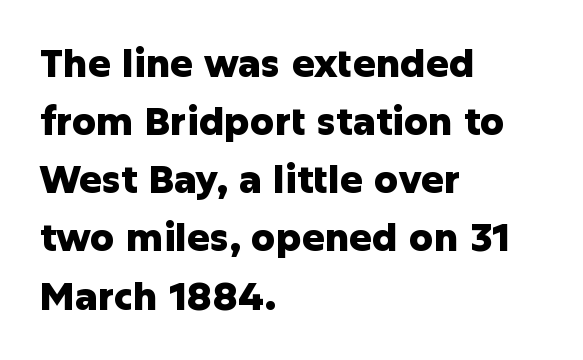
The image shows 38 px heavy sans-serif type, upright; set left-aligned, normal line spacing (1.53x), normal letter spacing, not underlined; low stroke contrast and a medium x-height.
